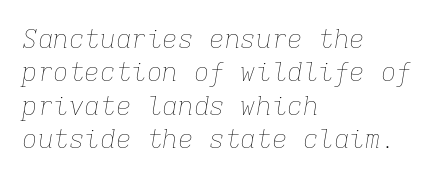
There is no visible air inserted between adjacent glyphs. In terms of leading, this rendering sits right in the middle. The paragraph shown leans on its left margin. Would a proofreader flag this as italicized? Yes.
